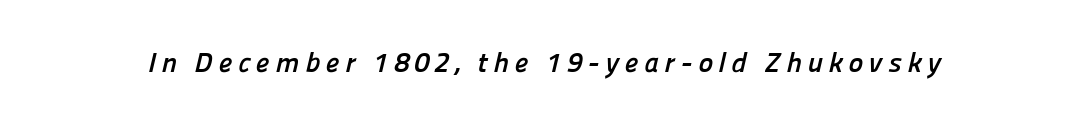
The tracking jumps out immediately: characters are airy and widely separated. The font family rendered here belongs to the sans-serif group. The rendering uses a bold face; every stroke is thick and dark. Check the space under the baseline: it is left empty. Think of a printed novel: that variable character pitch is what you see here.
